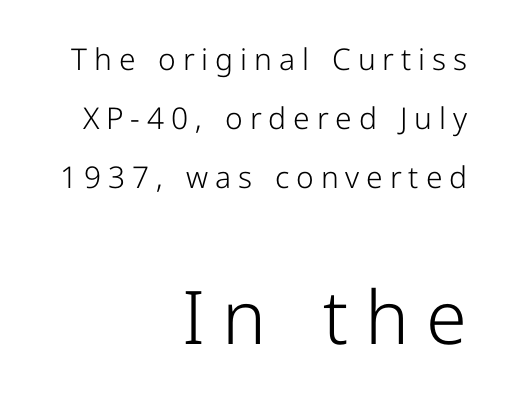
The image shows 74 px light sans-serif type, upright; set right-aligned, loose line spacing (1.97x), unusually wide letter spacing (+0.23 em), not underlined; the second (bottom) block is 2.47x larger; low stroke contrast and a medium x-height.
